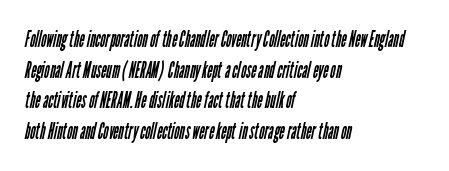
Q: Is the text bold? A: No.
Q: Is the text underlined? A: No.
Q: How is the paragraph aligned? A: Left-aligned.
Q: Is the spacing between letters normal or unusually wide? A: Normal.
Q: Is the spacing between lines tight, normal or loose? A: Normal.
